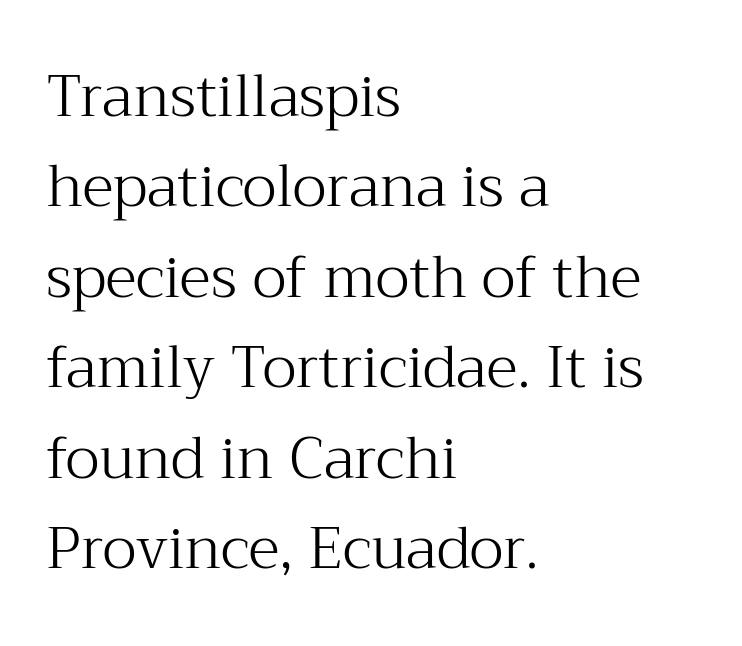
A bare baseline throughout the passage. A classic flush-left, rag-right setting is used for this passage. Is this a fixed-width face? No — the glyphs have proportional, varying widths. Is the type heavy? It reads as light-to-regular instead.
